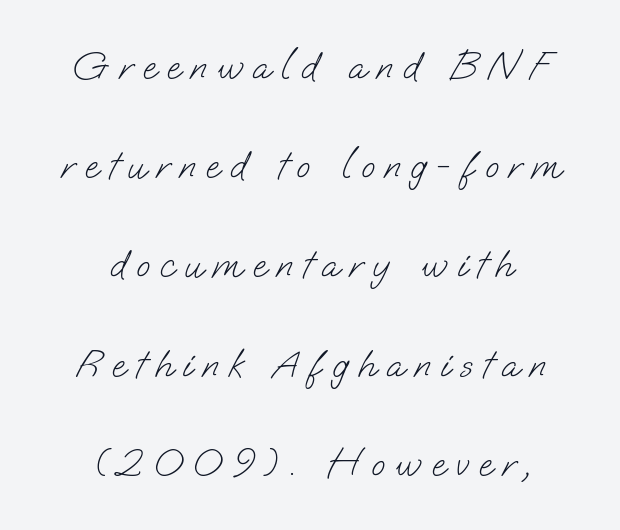
Q: Is the text bold? A: No.
Q: Is the typeface a serif or a sans-serif typeface? A: Sans-serif.
Q: Is the text underlined? A: No.
Q: How is the paragraph aligned? A: Centered.
Q: Is the spacing between letters normal or unusually wide? A: Unusually wide.
Q: Is the spacing between lines tight, normal or loose? A: Loose.
Q: Width (condensed, normal, or wide)? A: Normal.
Q: Stroke contrast? A: Low.
Q: x-height? A: Small.
Q: Monospaced? A: No.
